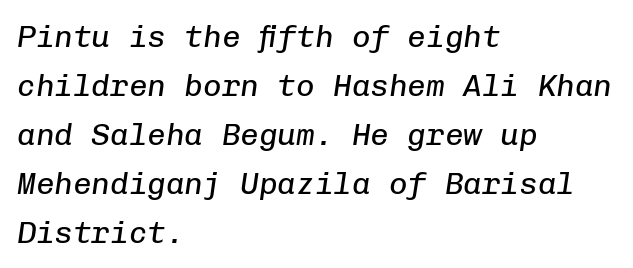
{"italic": "yes", "lean": "right", "slant_degrees": 8, "bold": "no", "weight": "regular", "width": "normal", "stroke_contrast": "low", "x_height": "medium", "monospaced": "yes", "underline": "no", "align": "left", "line_spacing": "normal", "line_spacing_ratio": 1.58, "letter_spacing": "normal", "letter_spacing_em": 0.0, "glyph_px": 31}
